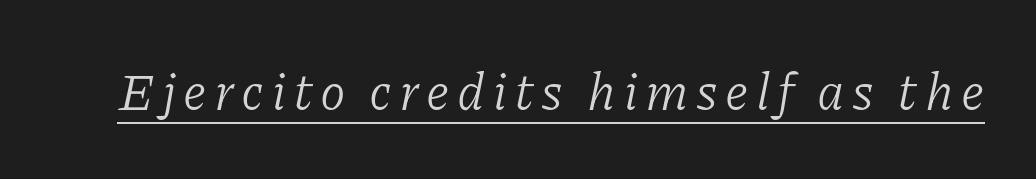
{"serif": "yes", "italic": "yes", "lean": "right", "slant_degrees": 11, "bold": "no", "weight": "light", "width": "normal", "stroke_contrast": "low", "x_height": "medium", "monospaced": "no", "underline": "yes", "glyph_px": 52}
